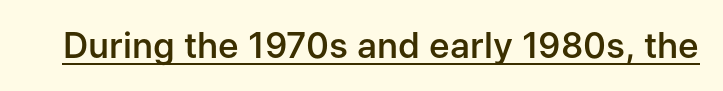
Q: Is the text bold? A: Semi-bold.
Q: Is the text italic (slanted)? A: No, it is upright.
Q: Is the typeface a serif or a sans-serif typeface? A: Sans-serif.
Q: Is the text underlined? A: Yes.
Q: Is the spacing between letters normal or unusually wide? A: Normal.
Q: Width (condensed, normal, or wide)? A: Normal.
Q: Stroke contrast? A: Low.
Q: x-height? A: Medium.
Q: Monospaced? A: No.
